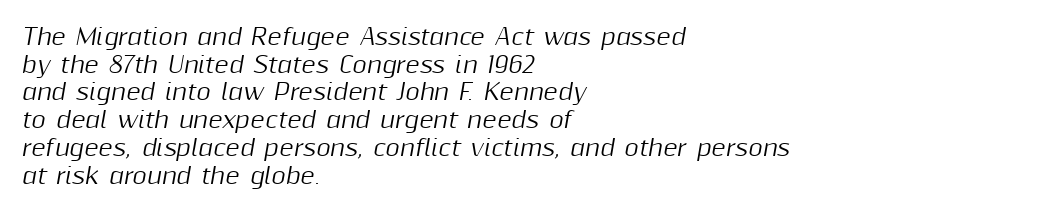
The zone under the glyphs is completely vacant. Compared with a centered layout, this one pins lines to the left instead. Whoever set this chose a conventional vertical rhythm. Slanted lettering throughout. Default kerning and tracking; the words read as compact shapes.
